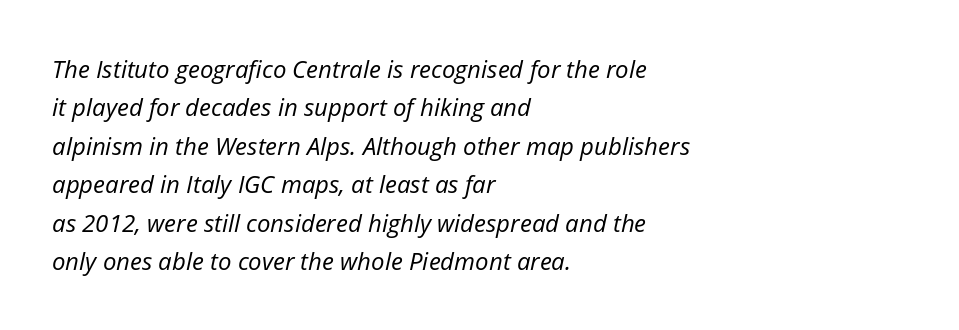
{"italic": "yes", "lean": "right", "slant_degrees": 12, "bold": "no", "underline": "no", "align": "left", "line_spacing": "normal", "line_spacing_ratio": 1.6, "letter_spacing": "normal", "letter_spacing_em": 0.0, "glyph_px": 24}
